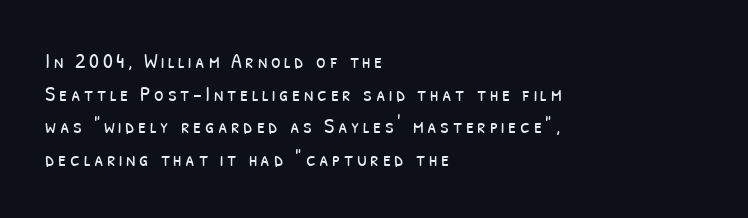
{"bold": "no", "underline": "no", "align": "left", "line_spacing": "normal", "line_spacing_ratio": 1.48, "glyph_px": 22}
